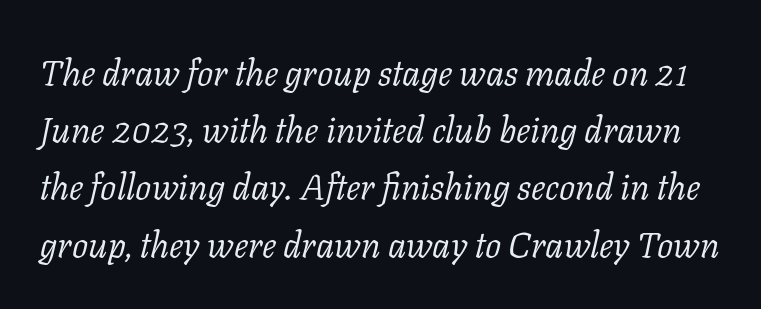
The letters look calm and open, with moderate or lighter stems. The passage shown leans; its letterforms are oblique. The block of text has a typical density, with ordinary space between rows. The rendering uses natural spacing where letterforms have individual widths. Check under the words: just untouched page.
